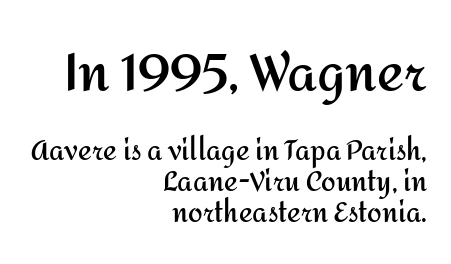
Q: Is the text bold? A: Yes.
Q: Is the text italic (slanted)? A: No, it is upright.
Q: Is the typeface a serif or a sans-serif typeface? A: Sans-serif.
Q: Is the text underlined? A: No.
Q: How is the paragraph aligned? A: Right-aligned.
Q: Is the spacing between letters normal or unusually wide? A: Normal.
Q: Which block of text is set in a larger size, the first (top) or the second (bottom)? A: The first (top) one.
Q: Width (condensed, normal, or wide)? A: Normal.
Q: Stroke contrast? A: Medium.
Q: x-height? A: Medium.
Q: Monospaced? A: No.
